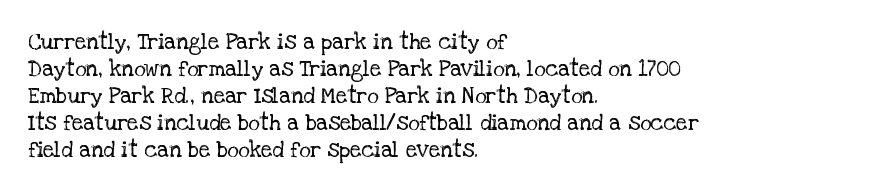
Beneath every word, the page is bare. The lettering holds an erect, upright posture throughout. Caption: face not bold, strokes unweighted. The gaps between neighbouring characters are ordinary and unremarkable.
